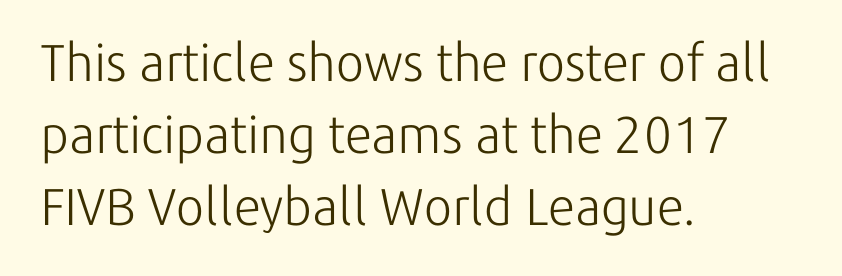
{"serif": "no", "italic": "no", "bold": "no", "weight": "light", "width": "normal", "stroke_contrast": "low", "x_height": "medium", "monospaced": "no", "underline": "no", "align": "left", "line_spacing": "normal", "line_spacing_ratio": 1.38, "letter_spacing": "normal", "letter_spacing_em": 0.0, "glyph_px": 52}
